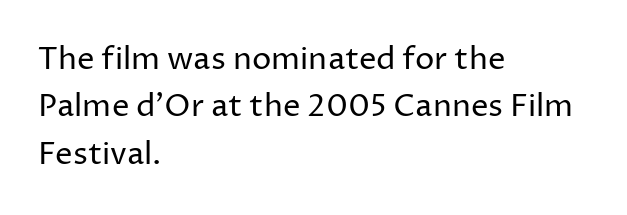
Regarding serifs, this sample does without them. Think standard paragraph weight, or any step lighter than that. The face used here is proportionally spaced, like ordinary book or web type. The letters stand upright; this is a roman face. Nobody drew a line under any word here. The passage is arranged the way most books set body copy — flush left.
